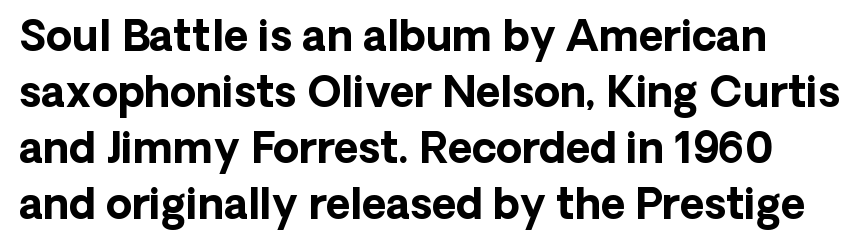
The image shows 42 px bold sans-serif type, upright; set normal line spacing (1.33x), normal letter spacing, not underlined; low stroke contrast and a medium x-height.
